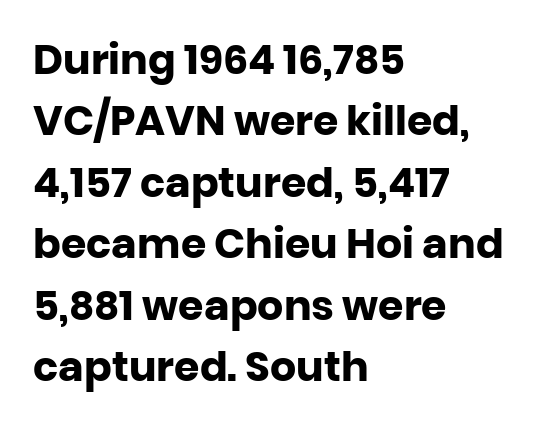
Q: Is the text bold? A: Yes.
Q: Is the text italic (slanted)? A: No, it is upright.
Q: Is the typeface a serif or a sans-serif typeface? A: Sans-serif.
Q: Is the text underlined? A: No.
Q: How is the paragraph aligned? A: Left-aligned.
Q: Is the spacing between letters normal or unusually wide? A: Normal.
Q: Is the spacing between lines tight, normal or loose? A: Normal.
Q: Width (condensed, normal, or wide)? A: Normal.
Q: Stroke contrast? A: Low.
Q: x-height? A: Large.
Q: Monospaced? A: No.
